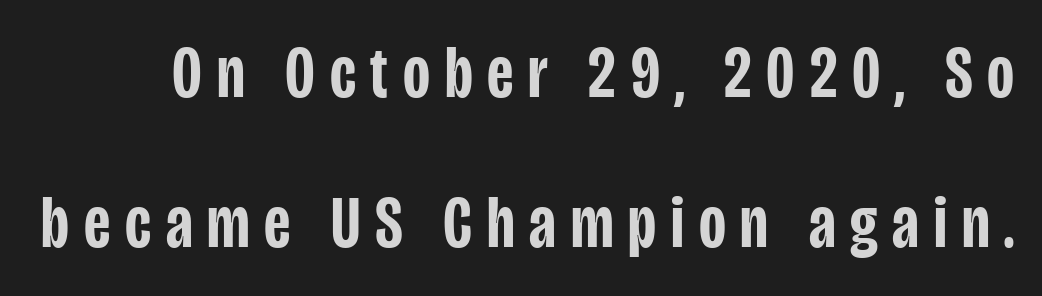
{"serif": "no", "italic": "no", "bold": "semi", "weight": "semibold", "width": "condensed", "stroke_contrast": "low", "x_height": "large", "monospaced": "no", "underline": "no", "line_spacing": "loose", "line_spacing_ratio": 2.03, "letter_spacing": "wide", "letter_spacing_em": 0.2, "glyph_px": 74}
